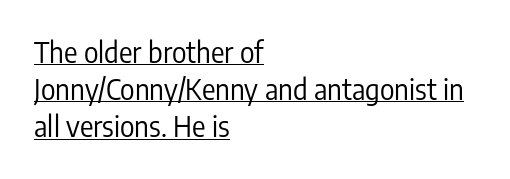
{"serif": "no", "italic": "no", "bold": "no", "weight": "regular", "width": "condensed", "stroke_contrast": "low", "x_height": "medium", "monospaced": "no", "underline": "yes", "align": "left", "line_spacing": "normal", "line_spacing_ratio": 1.33, "letter_spacing": "normal", "letter_spacing_em": 0.0, "glyph_px": 28}
